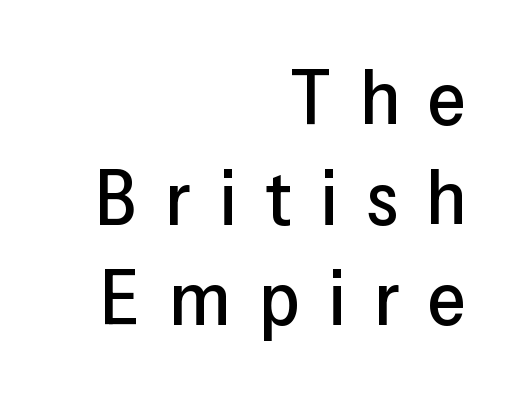
The image shows 77 px sans-serif type, upright; set right-aligned, normal line spacing (1.3x), unusually wide letter spacing (+0.37 em), not underlined; low stroke contrast and a medium x-height.
